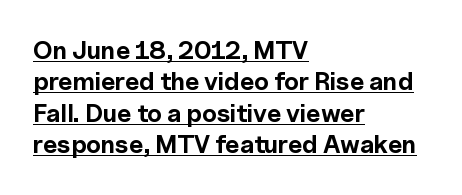
The passage shown is emphatically bold. Check the space under the baseline: a stroke is drawn there. One-word summary of the alignment: left. The type sits square on the baseline with zero lean.
